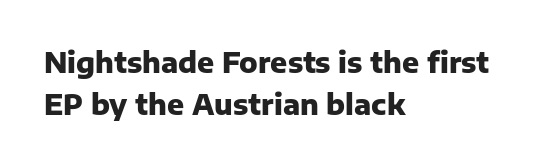
Normally led — the rows are evenly, conventionally spaced. A roman cut, with each character standing at attention. Each word holds together tightly as a unit, with standard inter-letter gaps. Unlike a traditional serif, this face leaves its strokes unadorned.
